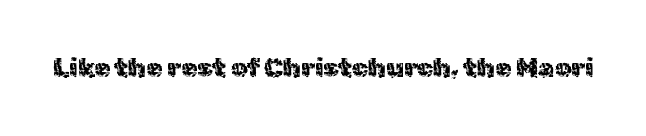
Q: Is the text italic (slanted)? A: No, it is upright.
Q: Is the text underlined? A: No.
Q: Is the spacing between letters normal or unusually wide? A: Normal.
